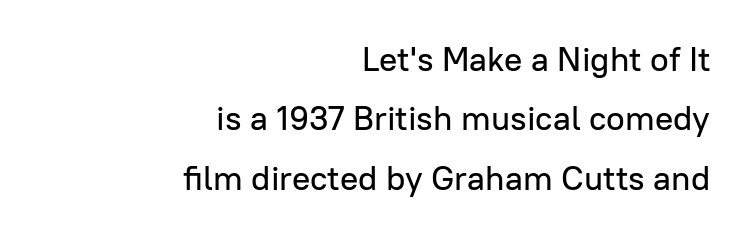
Q: Is the text italic (slanted)? A: No, it is upright.
Q: Is the typeface a serif or a sans-serif typeface? A: Sans-serif.
Q: Is the text underlined? A: No.
Q: How is the paragraph aligned? A: Right-aligned.
Q: Is the spacing between letters normal or unusually wide? A: Normal.
Q: Width (condensed, normal, or wide)? A: Normal.
Q: Stroke contrast? A: Low.
Q: x-height? A: Medium.
Q: Monospaced? A: No.
